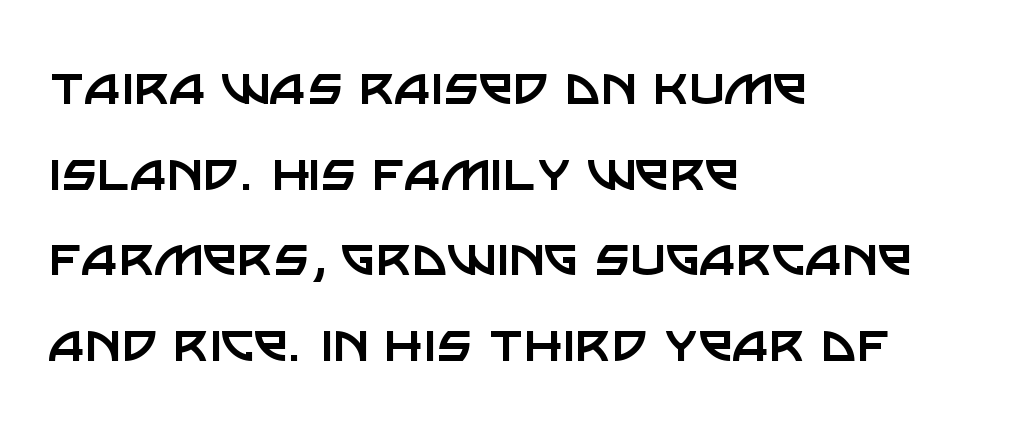
{"serif": "no", "italic": "no", "bold": "no", "weight": "regular", "width": "normal", "stroke_contrast": "low", "x_height": "large", "monospaced": "no", "underline": "no", "align": "left", "line_spacing": "normal", "line_spacing_ratio": 1.38, "letter_spacing": "normal", "letter_spacing_em": 0.0, "glyph_px": 62}
